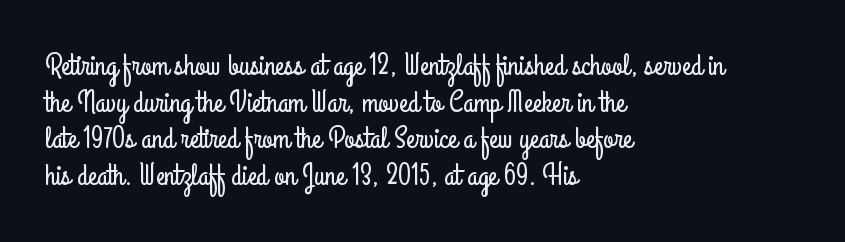
Q: Is the typeface a serif or a sans-serif typeface? A: Sans-serif.
Q: Is the text underlined? A: No.
Q: How is the paragraph aligned? A: Left-aligned.
Q: Is the spacing between letters normal or unusually wide? A: Normal.
Q: Width (condensed, normal, or wide)? A: Condensed.
Q: Stroke contrast? A: Low.
Q: x-height? A: Small.
Q: Monospaced? A: No.
